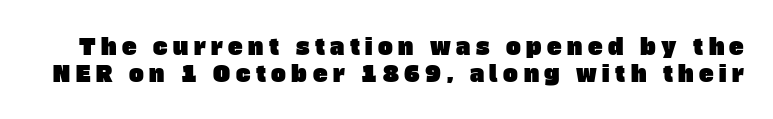
{"underline": "no", "line_spacing": "normal", "line_spacing_ratio": 1.25, "letter_spacing": "wide", "letter_spacing_em": 0.25, "glyph_px": 22}
